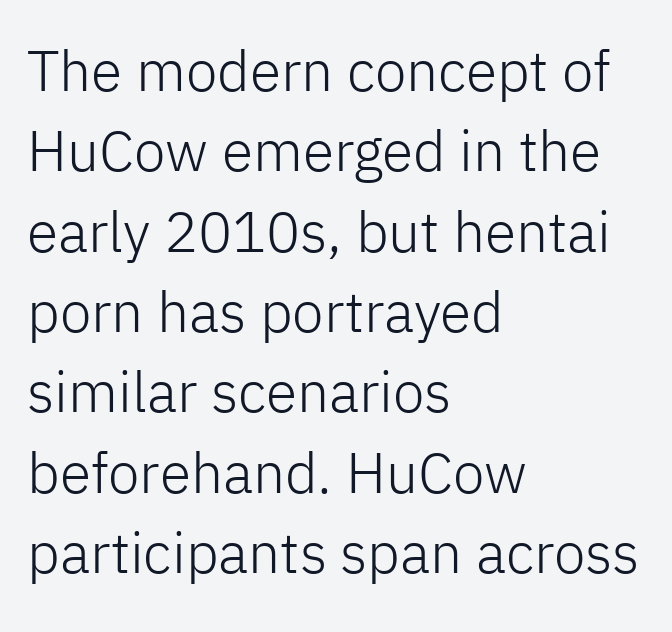
{"serif": "no", "italic": "no", "bold": "no", "weight": "light", "width": "normal", "stroke_contrast": "low", "x_height": "medium", "monospaced": "no", "underline": "no", "align": "left", "line_spacing": "normal", "line_spacing_ratio": 1.41, "letter_spacing": "normal", "letter_spacing_em": 0.0, "glyph_px": 57}
